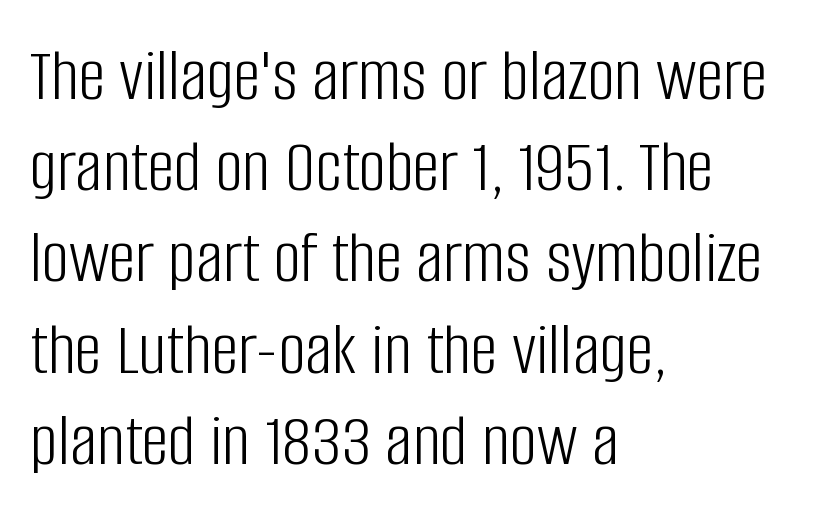
The string is rendered with underlining switched off. Stroke terminals: plain, sans-serif. Summary of weight: not heavy and not bold. Proportional: the letters do not fall into vertical columns.
